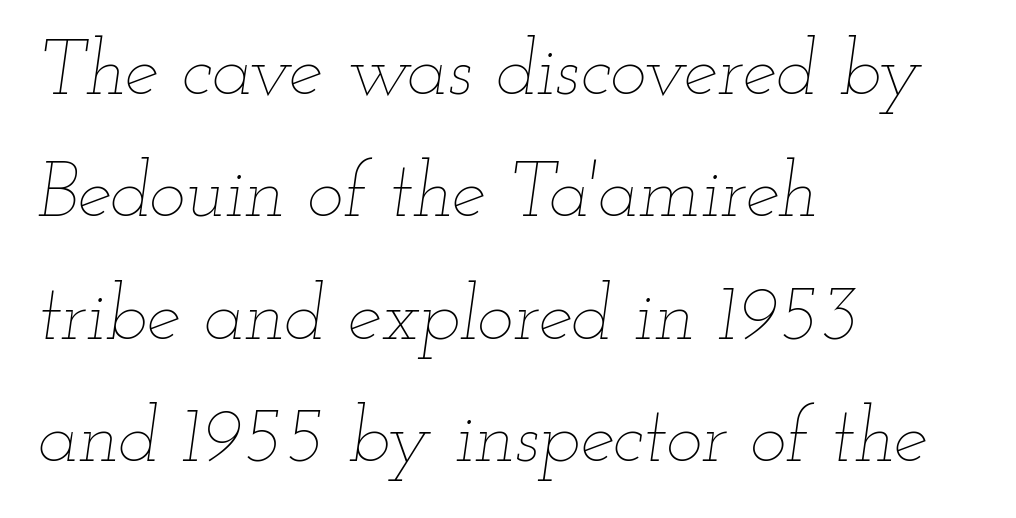
Q: Is the text bold? A: No.
Q: Is the text italic (slanted)? A: Yes, it leans right by about 12 degrees.
Q: Is the text underlined? A: No.
Q: How is the paragraph aligned? A: Left-aligned.
Q: Is the spacing between letters normal or unusually wide? A: Normal.
Q: Is the spacing between lines tight, normal or loose? A: Normal.
Q: Width (condensed, normal, or wide)? A: Wide.
Q: Stroke contrast? A: Low.
Q: x-height? A: Small.
Q: Monospaced? A: No.
